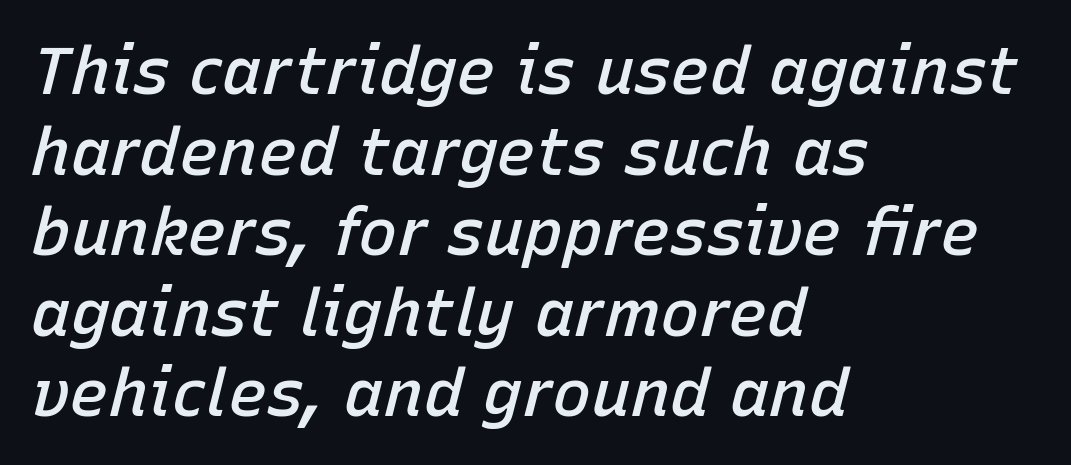
{"italic": "yes", "lean": "right", "slant_degrees": 15, "bold": "semi", "weight": "semibold", "width": "normal", "stroke_contrast": "low", "x_height": "medium", "monospaced": "no", "underline": "no", "align": "left", "line_spacing_ratio": 1.22, "letter_spacing": "normal", "letter_spacing_em": 0.0, "glyph_px": 66}
